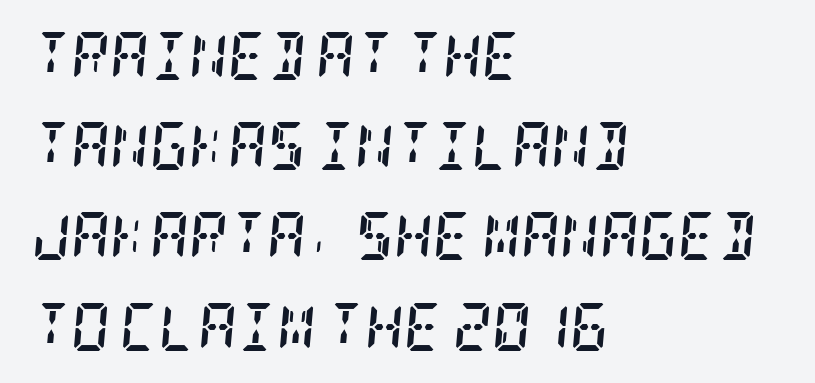
{"serif": "yes", "italic": "yes", "lean": "right", "slant_degrees": 5, "bold": "yes", "weight": "semibold", "width": "condensed", "stroke_contrast": "low", "x_height": "large", "underline": "no", "align": "left", "line_spacing_ratio": 1.88, "letter_spacing": "normal", "letter_spacing_em": 0.0, "glyph_px": 48}
